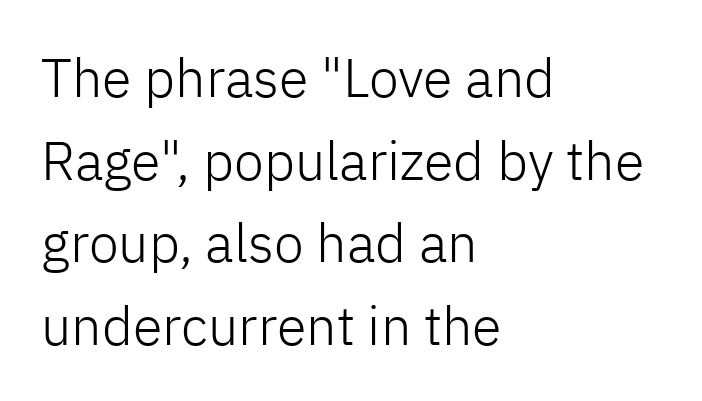
Q: Is the text bold? A: No.
Q: Is the text italic (slanted)? A: No, it is upright.
Q: Is the typeface a serif or a sans-serif typeface? A: Sans-serif.
Q: Is the text underlined? A: No.
Q: How is the paragraph aligned? A: Left-aligned.
Q: Is the spacing between letters normal or unusually wide? A: Normal.
Q: Is the spacing between lines tight, normal or loose? A: Normal.
Q: Width (condensed, normal, or wide)? A: Normal.
Q: Stroke contrast? A: Low.
Q: x-height? A: Medium.
Q: Monospaced? A: No.
